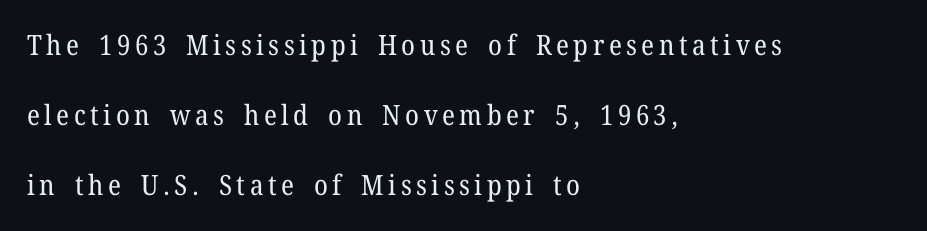
The image shows 28 px regular-weight serif type, upright; set left-aligned, loose line spacing (2.5x), not underlined; low stroke contrast and a medium x-height.
